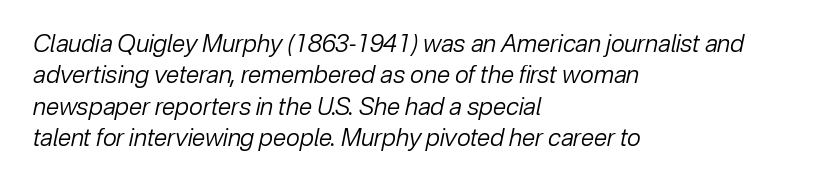
Q: Is the text bold? A: No.
Q: Is the text italic (slanted)? A: Yes, it leans right by about 12 degrees.
Q: Is the text underlined? A: No.
Q: How is the paragraph aligned? A: Left-aligned.
Q: Is the spacing between letters normal or unusually wide? A: Normal.
Q: Is the spacing between lines tight, normal or loose? A: Normal.
